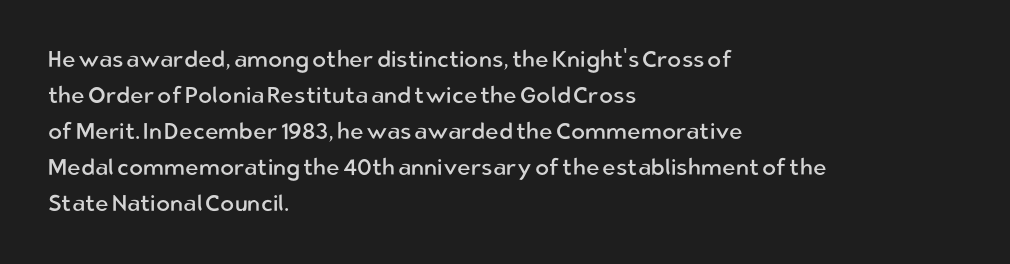
The foot of each line stays bare and open. It's the straight-up-and-down kind of type. The gaps between neighbouring characters are ordinary and unremarkable. A normal amount of white space separates one row of letters from the next. Typeset ragged right — the left edge is the straight one. Is the stroke heavy? The answer is a plain regular-or-lighter.
